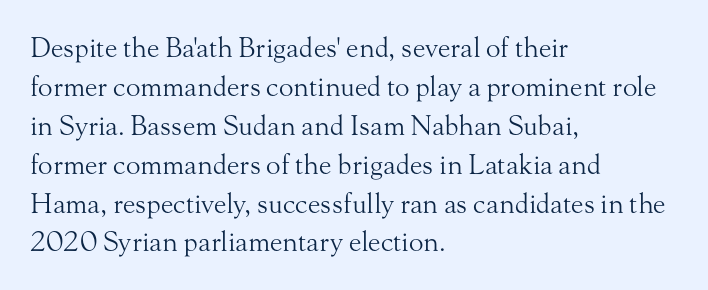
{"italic": "no", "bold": "no", "underline": "no", "align": "left", "line_spacing": "normal", "line_spacing_ratio": 1.44, "letter_spacing": "normal", "letter_spacing_em": 0.0, "glyph_px": 27}
